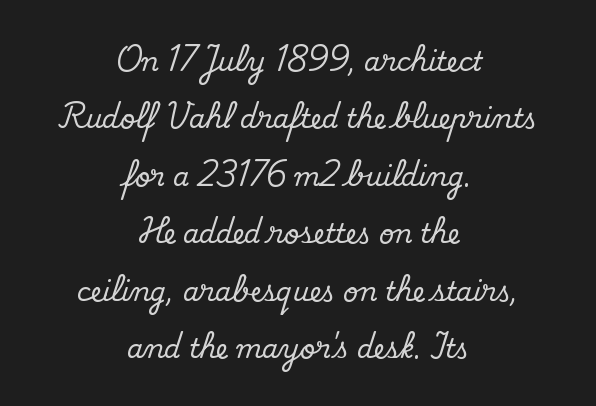
{"underline": "no", "align": "center", "line_spacing": "loose", "line_spacing_ratio": 2.21, "letter_spacing": "normal", "letter_spacing_em": 0.0, "glyph_px": 26}
